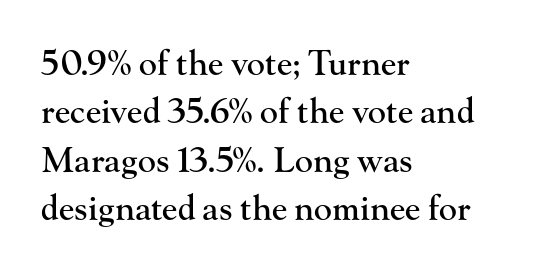
{"serif": "yes", "italic": "no", "width": "normal", "stroke_contrast": "high", "x_height": "small", "monospaced": "no", "underline": "no", "align": "left", "line_spacing": "normal", "line_spacing_ratio": 1.42, "letter_spacing": "normal", "letter_spacing_em": 0.0, "glyph_px": 34}
